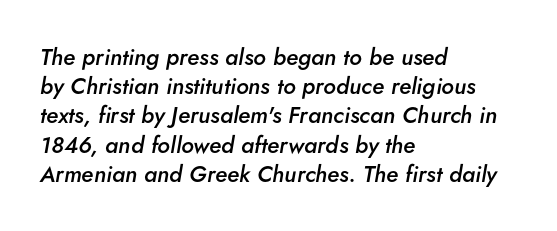
Q: Is the text bold? A: Semi-bold.
Q: Is the text italic (slanted)? A: Yes, it leans right by about 5 degrees.
Q: Is the text underlined? A: No.
Q: How is the paragraph aligned? A: Left-aligned.
Q: Is the spacing between letters normal or unusually wide? A: Normal.
Q: Is the spacing between lines tight, normal or loose? A: Normal.
